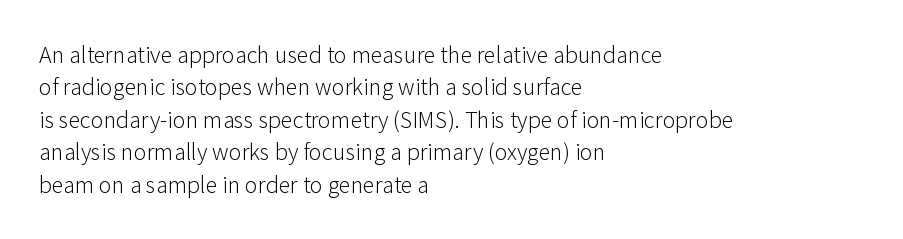
The image shows 24 px text type, upright; set left-aligned, normal line spacing (1.35x), normal letter spacing, not underlined.
